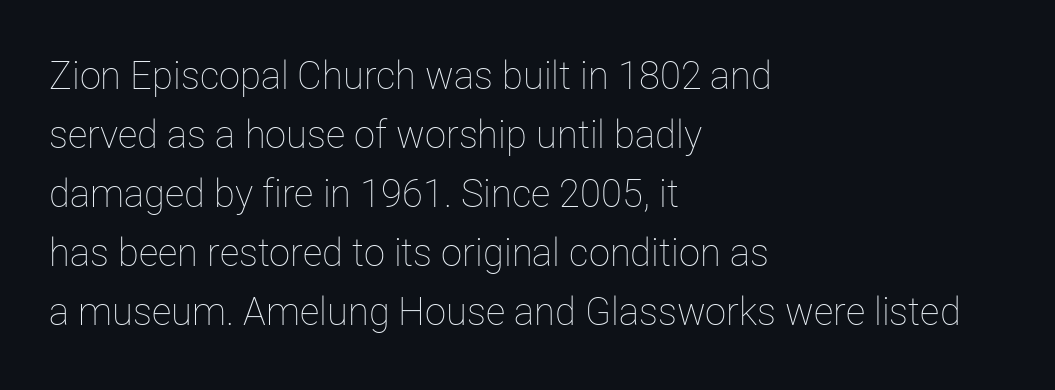
The image shows 38 px thin type, upright; set left-aligned, normal line spacing (1.55x), normal letter spacing, not underlined; low stroke contrast and a medium x-height.
